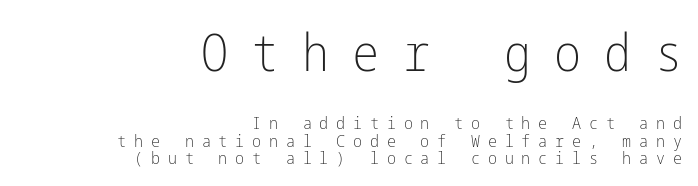
Q: Is the text bold? A: No.
Q: Is the text italic (slanted)? A: No, it is upright.
Q: Is the typeface a serif or a sans-serif typeface? A: Sans-serif.
Q: Is the text underlined? A: No.
Q: How is the paragraph aligned? A: Right-aligned.
Q: Is the spacing between letters normal or unusually wide? A: Unusually wide.
Q: Is the spacing between lines tight, normal or loose? A: Tight.
Q: Which block of text is set in a larger size, the first (top) or the second (bottom)? A: The first (top) one.
Q: Width (condensed, normal, or wide)? A: Condensed.
Q: Stroke contrast? A: Low.
Q: x-height? A: Medium.
